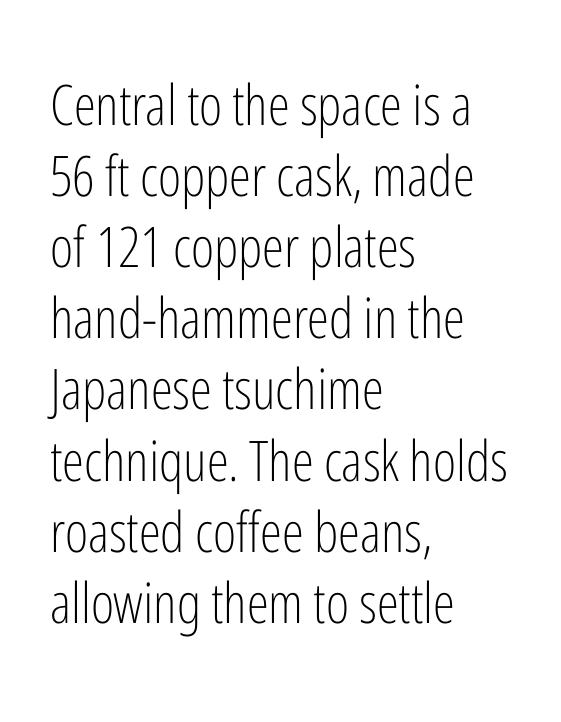
Q: Is the text bold? A: No.
Q: Is the text italic (slanted)? A: No, it is upright.
Q: Is the typeface a serif or a sans-serif typeface? A: Sans-serif.
Q: Is the text underlined? A: No.
Q: How is the paragraph aligned? A: Left-aligned.
Q: Is the spacing between letters normal or unusually wide? A: Normal.
Q: Is the spacing between lines tight, normal or loose? A: Normal.
Q: Width (condensed, normal, or wide)? A: Condensed.
Q: Stroke contrast? A: Low.
Q: x-height? A: Medium.
Q: Monospaced? A: No.
